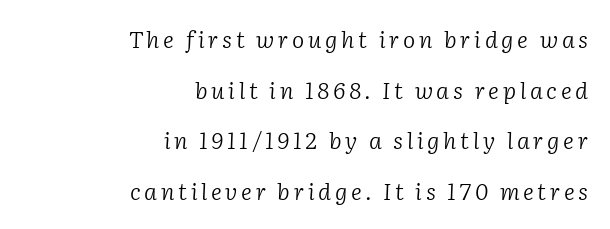
The image shows 23 px text type, italic (leaning right); set right-aligned, loose line spacing (2.2x), not underlined.
